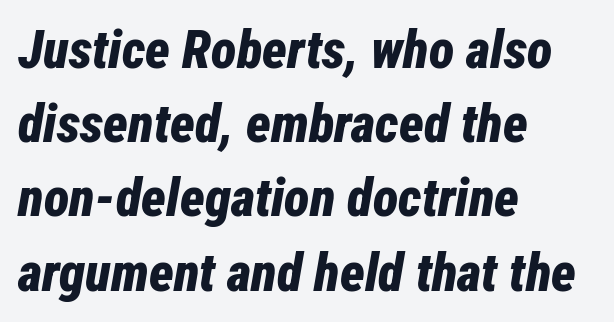
Q: Is the text bold? A: Yes.
Q: Is the text italic (slanted)? A: Yes, it leans right by about 12 degrees.
Q: Is the text underlined? A: No.
Q: How is the paragraph aligned? A: Left-aligned.
Q: Is the spacing between letters normal or unusually wide? A: Normal.
Q: Is the spacing between lines tight, normal or loose? A: Normal.
Q: Width (condensed, normal, or wide)? A: Condensed.
Q: Stroke contrast? A: Low.
Q: x-height? A: Medium.
Q: Monospaced? A: No.
